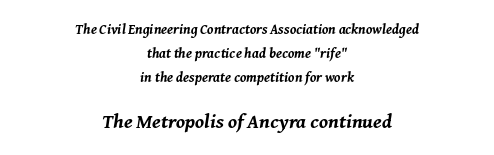
Slant detected: the letters are inclined. Emphasis by weight is at full strength: bold. Does the bottom block carry the larger type? Yes, it does. Both edges are ragged and mirror each other, which tells us the setting is centered. Glyph-to-glyph distance matches everyday printed text.
